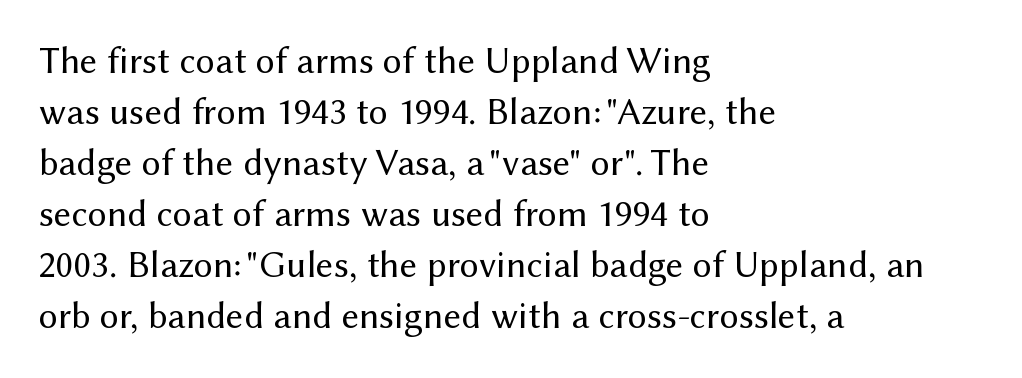
The image shows 38 px regular-weight sans-serif type, upright; set left-aligned, normal line spacing (1.34x), normal letter spacing, not underlined; medium stroke contrast and a medium x-height.
